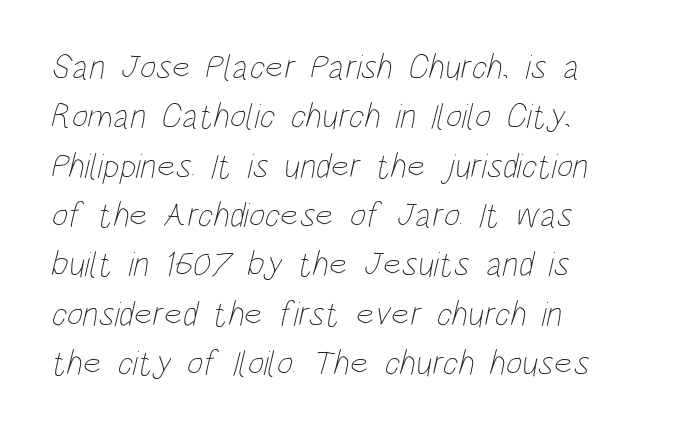
The image shows 35 px thin, condensed type; set left-aligned, normal line spacing (1.41x), normal letter spacing, not underlined; low stroke contrast and a large x-height.
